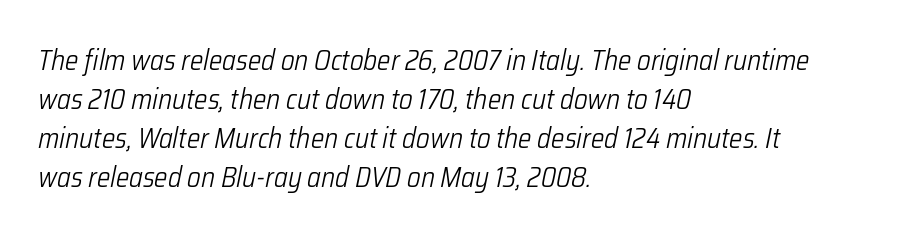
The gap between lines stays unmarked. The strokes carry an ordinary text weight at most. Line starts are locked; line ends wander. This sample uses an oblique cut, with every glyph tilted off the vertical.
